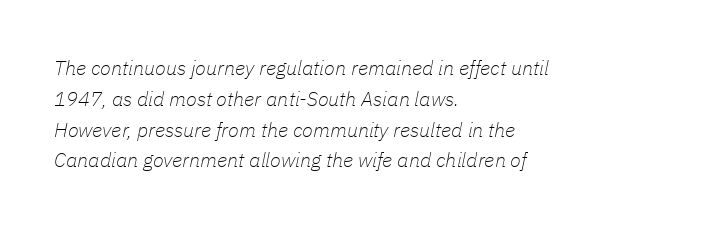
{"italic": "yes", "lean": "right", "slant_degrees": 11, "bold": "no", "underline": "no", "align": "left", "line_spacing": "normal", "line_spacing_ratio": 1.54, "letter_spacing": "normal", "letter_spacing_em": 0.0, "glyph_px": 20}
